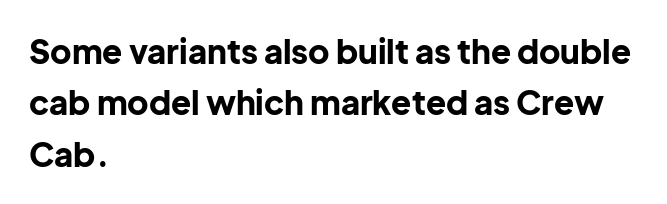
Q: Is the text bold? A: Yes.
Q: Is the text italic (slanted)? A: No, it is upright.
Q: Is the typeface a serif or a sans-serif typeface? A: Sans-serif.
Q: Is the text underlined? A: No.
Q: How is the paragraph aligned? A: Left-aligned.
Q: Is the spacing between letters normal or unusually wide? A: Normal.
Q: Is the spacing between lines tight, normal or loose? A: Normal.
Q: Width (condensed, normal, or wide)? A: Normal.
Q: Stroke contrast? A: Low.
Q: x-height? A: Medium.
Q: Monospaced? A: No.
